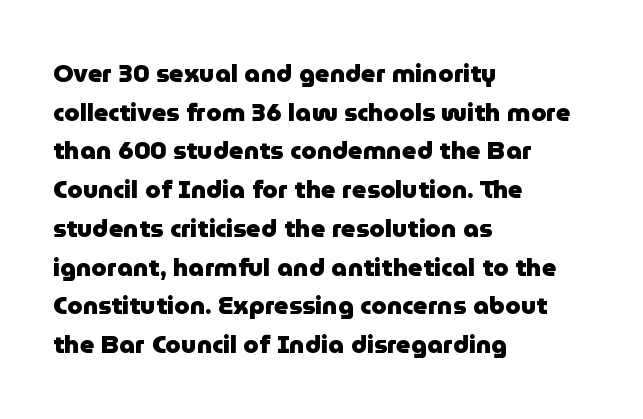
Lines of text with bare space underneath. Default kerning and tracking; the words read as compact shapes. Typeset ragged right — the left edge is the straight one. Regarding leading, the lines here are spaced in the standard way. Every stem runs plumb, perpendicular to the baseline.
